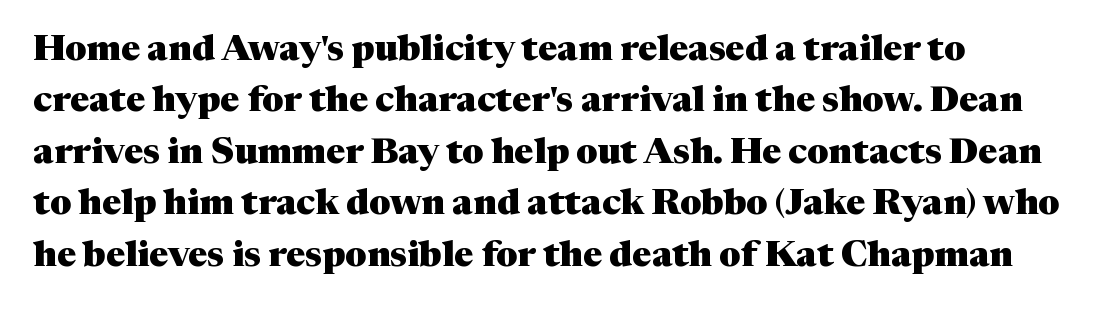
This is serif lettering, the kind often seen in printed books. The space between consecutive lines is moderate. A typesetter would mark this as roman, not italic. The line texture is even and compact thanks to regular tracking. The specimen omits any rule beneath the text block's lines. Spacing verdict: proportional, widths tailored to each character.
